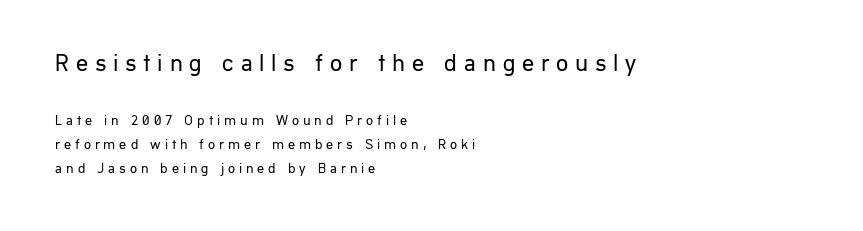
The tracking reads as deliberately expanded to a designer's eye. A typesetter would call this leading conventional body-copy spacing. Bare-footed words on every line. Leftover space on each line is placed entirely after the last word. The typography opts for an upright posture over an oblique one.
